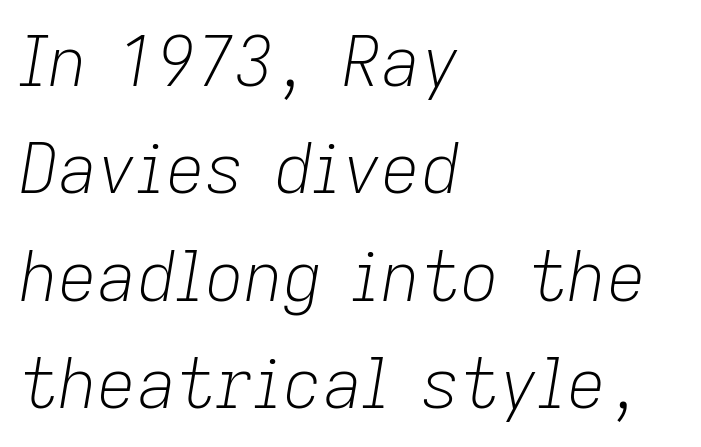
Q: Is the text bold? A: No.
Q: Is the text italic (slanted)? A: Yes, it leans right by about 9 degrees.
Q: Is the text underlined? A: No.
Q: How is the paragraph aligned? A: Left-aligned.
Q: Is the spacing between letters normal or unusually wide? A: Normal.
Q: Is the spacing between lines tight, normal or loose? A: Normal.
Q: Width (condensed, normal, or wide)? A: Normal.
Q: Stroke contrast? A: Low.
Q: x-height? A: Medium.
Q: Monospaced? A: No.
